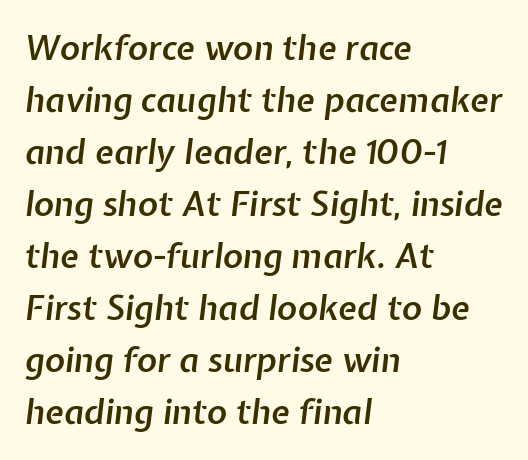
Q: Is the text bold? A: Semi-bold.
Q: Is the text italic (slanted)? A: Yes, it leans right by about 7 degrees.
Q: Is the text underlined? A: No.
Q: How is the paragraph aligned? A: Left-aligned.
Q: Is the spacing between letters normal or unusually wide? A: Normal.
Q: Is the spacing between lines tight, normal or loose? A: Normal.
Q: Width (condensed, normal, or wide)? A: Normal.
Q: Stroke contrast? A: Low.
Q: x-height? A: Medium.
Q: Monospaced? A: No.
